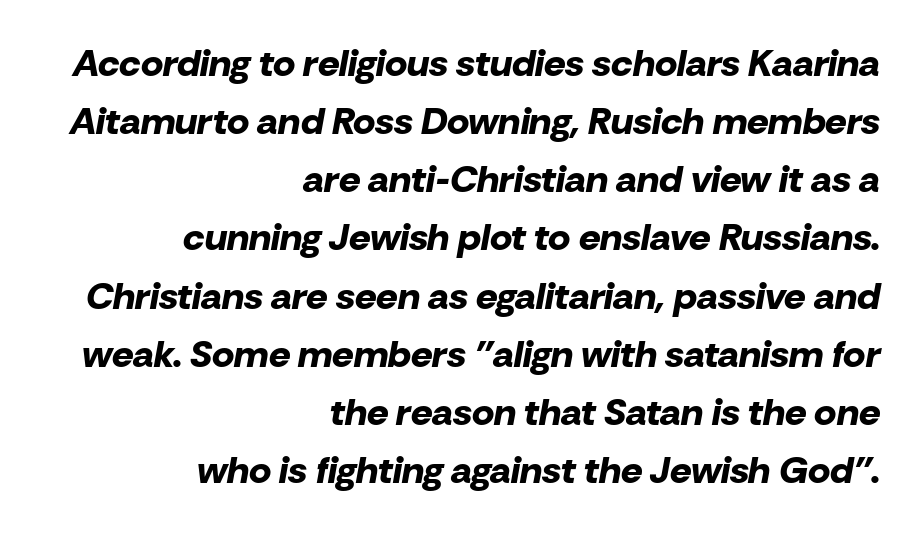
{"italic": "yes", "lean": "right", "slant_degrees": 10, "bold": "yes", "weight": "bold", "width": "normal", "stroke_contrast": "low", "x_height": "medium", "monospaced": "no", "underline": "no", "align": "right", "line_spacing": "normal", "line_spacing_ratio": 1.53, "letter_spacing": "normal", "letter_spacing_em": 0.0, "glyph_px": 38}
